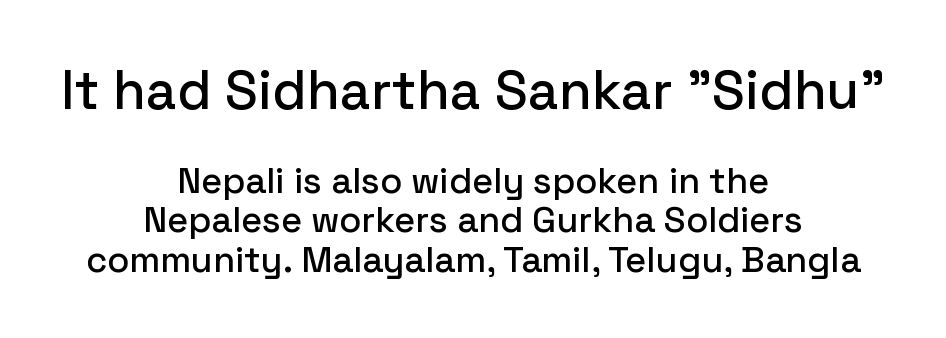
The image shows 54 px sans-serif type, upright; set centered, tight line spacing (1.09x), normal letter spacing, not underlined; the first (top) block is 1.5x larger; low stroke contrast and a medium x-height.
